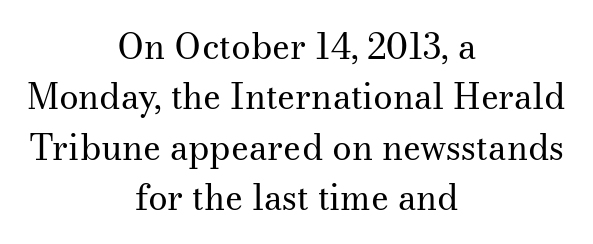
{"serif": "yes", "italic": "no", "bold": "no", "weight": "regular", "width": "normal", "stroke_contrast": "medium", "x_height": "small", "monospaced": "no", "underline": "no", "align": "center", "line_spacing": "normal", "line_spacing_ratio": 1.44, "letter_spacing": "normal", "letter_spacing_em": 0.0, "glyph_px": 35}
